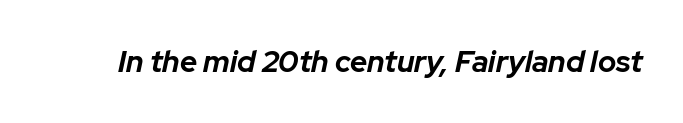
A bare baseline throughout the passage. How are the letters spaced? Ordinarily, with no added tracking. The passage shown is typed in a proportional face where columns would drift. On the weight axis this lands at bold, roughly 700. The passage shown leans; its letterforms are oblique.
